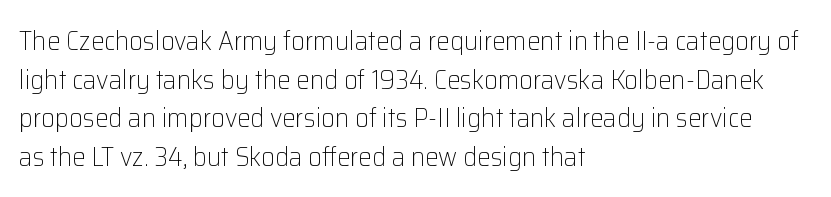
Stroke thickness stays within the range of a standard reading face or lighter. Notice how descenders clear the ascenders below comfortably — that's standard leading. There is no visible air inserted between adjacent glyphs. Casual observation: everything's shoved over to the left. The specimen omits any rule beneath the text block's lines. The letters stand straight up with perfectly vertical stems.
